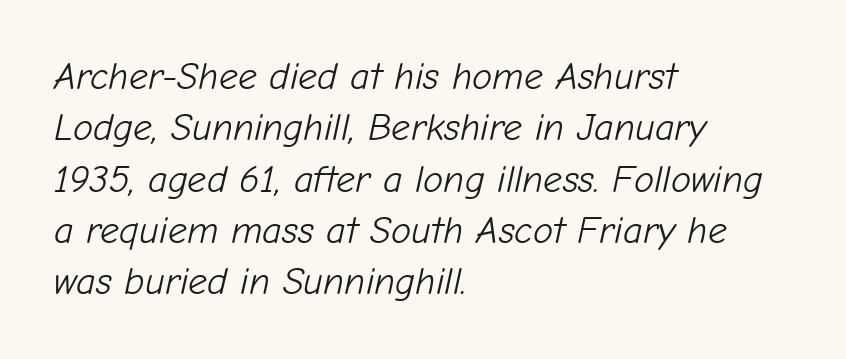
{"italic": "yes", "lean": "right", "slant_degrees": 12, "bold": "no", "weight": "light", "width": "normal", "stroke_contrast": "low", "x_height": "medium", "monospaced": "no", "underline": "no", "align": "left", "line_spacing": "normal", "line_spacing_ratio": 1.35, "letter_spacing": "normal", "letter_spacing_em": 0.0, "glyph_px": 38}
